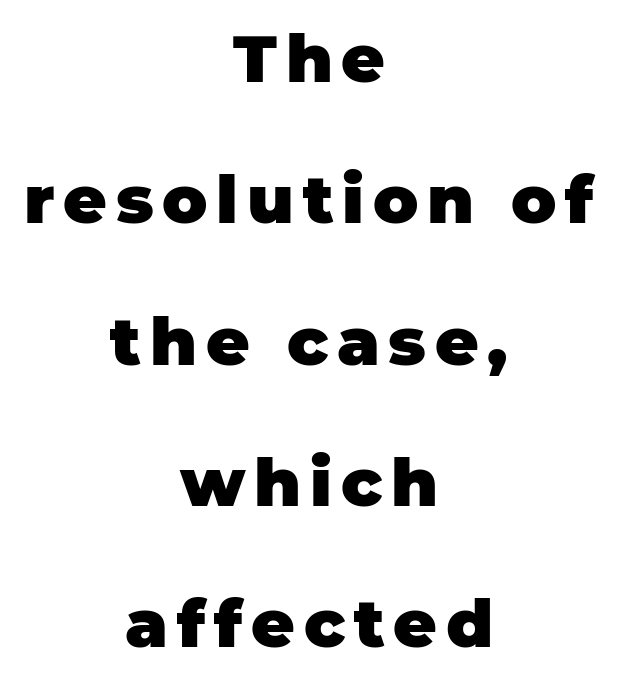
Set as a true bold cut, around the 700 mark. A typesetter would call this proportional, since set widths differ per character. Rule under the text: the space is simply empty. What kind of face is this? One without serifs — a sans. When letters stand straight like this, we call the style roman or upright.
